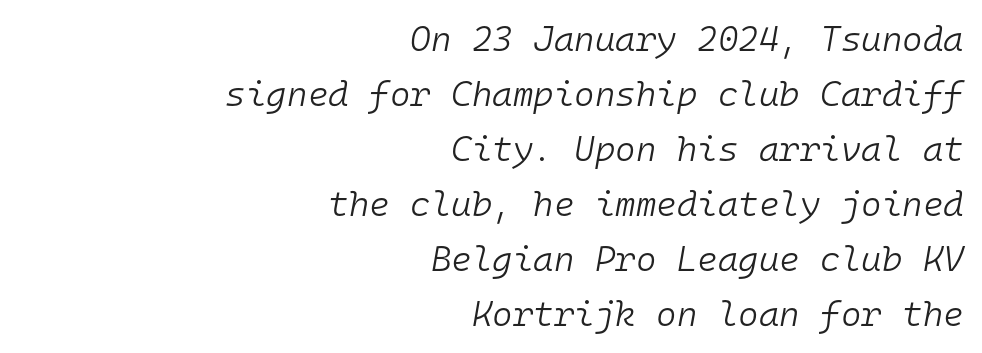
The image shows 35 px light type, italic (leaning right), monospaced; set right-aligned, normal line spacing (1.57x), normal letter spacing, not underlined; low stroke contrast and a medium x-height.
